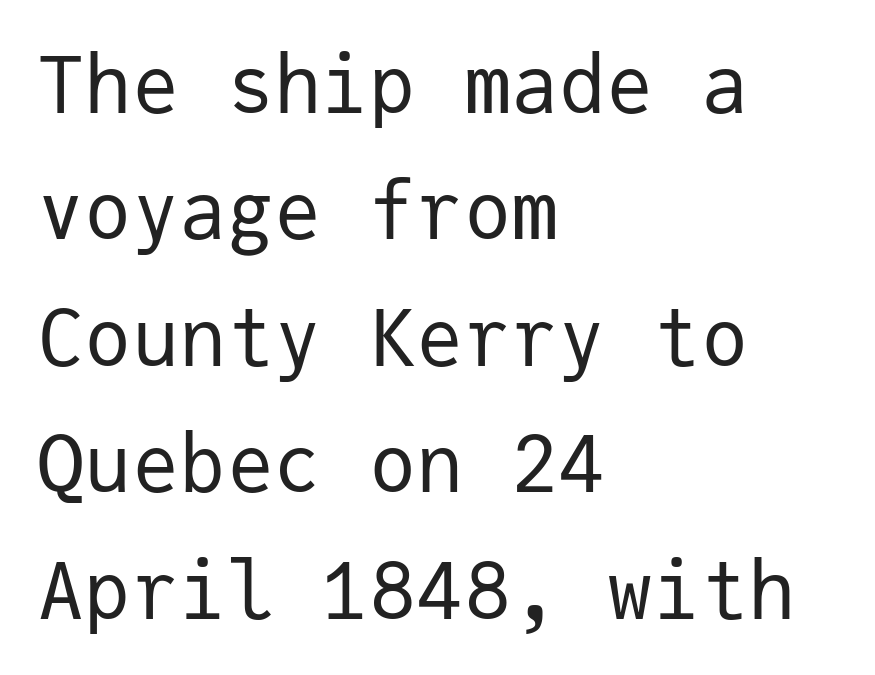
{"serif": "no", "italic": "no", "bold": "no", "weight": "regular", "width": "normal", "stroke_contrast": "low", "x_height": "medium", "monospaced": "yes", "underline": "no", "align": "left", "line_spacing": "normal", "line_spacing_ratio": 1.6, "letter_spacing": "normal", "letter_spacing_em": 0.0, "glyph_px": 79}
